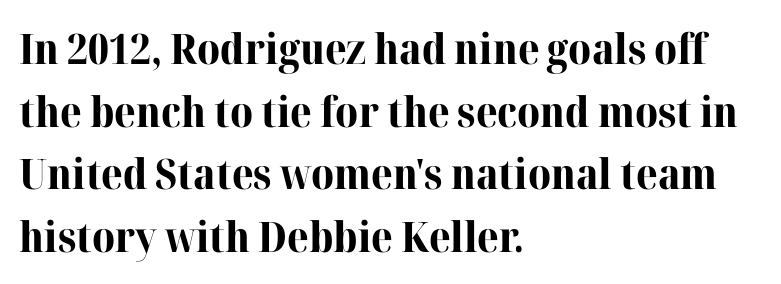
{"serif": "yes", "italic": "no", "bold": "yes", "weight": "bold", "width": "normal", "stroke_contrast": "high", "x_height": "medium", "monospaced": "no", "underline": "no", "align": "left", "line_spacing": "normal", "line_spacing_ratio": 1.49, "letter_spacing": "normal", "letter_spacing_em": 0.0, "glyph_px": 42}
